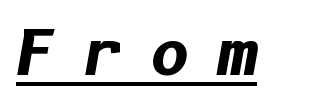
{"italic": "yes", "lean": "right", "slant_degrees": 10, "bold": "yes", "weight": "bold", "width": "normal", "stroke_contrast": "low", "x_height": "medium", "underline": "yes", "letter_spacing": "wide", "letter_spacing_em": 0.45, "glyph_px": 61}
